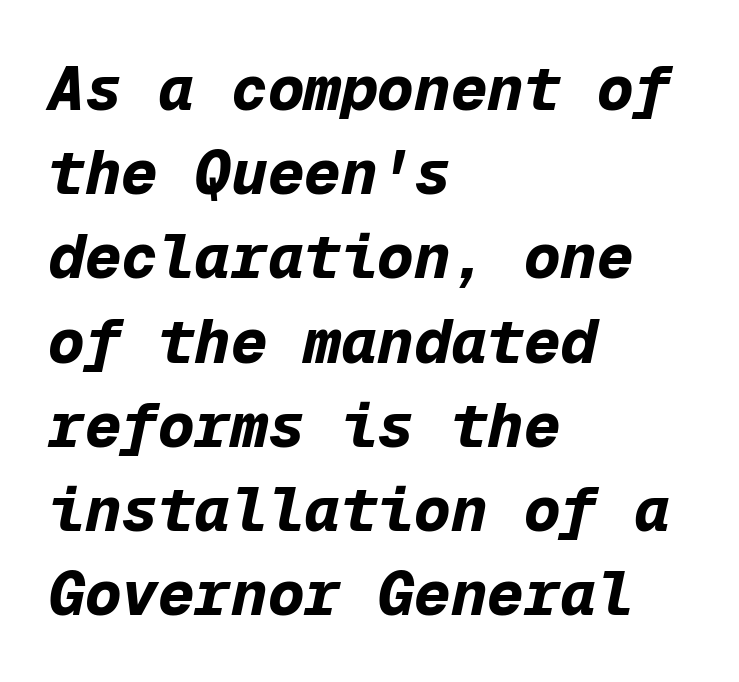
Q: Is the text bold? A: Yes.
Q: Is the text italic (slanted)? A: Yes, it leans right by about 12 degrees.
Q: Is the text underlined? A: No.
Q: How is the paragraph aligned? A: Left-aligned.
Q: Is the spacing between letters normal or unusually wide? A: Normal.
Q: Is the spacing between lines tight, normal or loose? A: Normal.
Q: Width (condensed, normal, or wide)? A: Normal.
Q: Stroke contrast? A: Low.
Q: x-height? A: Medium.
Q: Monospaced? A: Yes.
